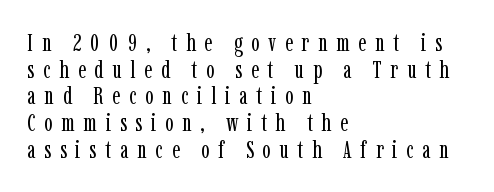
Q: Is the text bold? A: No.
Q: Is the text italic (slanted)? A: No, it is upright.
Q: Is the text underlined? A: No.
Q: How is the paragraph aligned? A: Left-aligned.
Q: Is the spacing between letters normal or unusually wide? A: Unusually wide.
Q: Is the spacing between lines tight, normal or loose? A: Tight.
